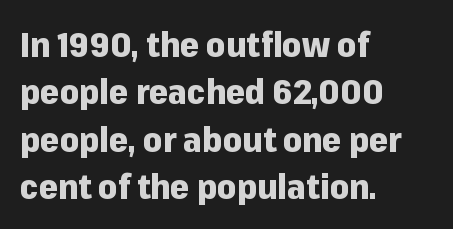
Q: Is the text bold? A: Yes.
Q: Is the text italic (slanted)? A: No, it is upright.
Q: Is the typeface a serif or a sans-serif typeface? A: Sans-serif.
Q: Is the text underlined? A: No.
Q: How is the paragraph aligned? A: Left-aligned.
Q: Is the spacing between letters normal or unusually wide? A: Normal.
Q: Is the spacing between lines tight, normal or loose? A: Normal.
Q: Width (condensed, normal, or wide)? A: Normal.
Q: Stroke contrast? A: Low.
Q: x-height? A: Medium.
Q: Monospaced? A: No.
